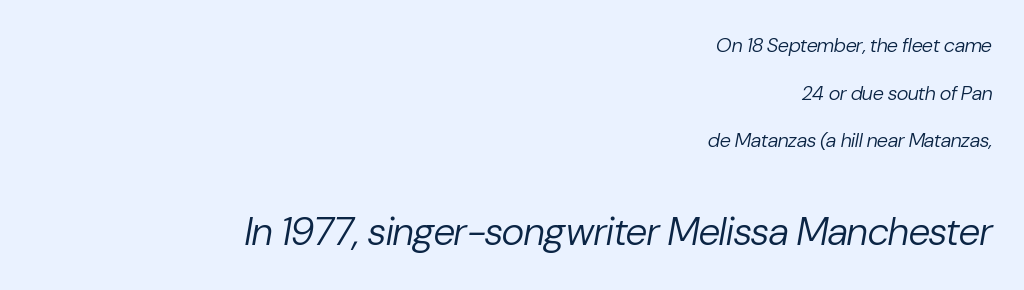
The image shows 39 px regular-weight type, italic (leaning right); set right-aligned, loose line spacing (2.38x), normal letter spacing, not underlined; the second (bottom) block is 1.95x larger; low stroke contrast and a medium x-height.
